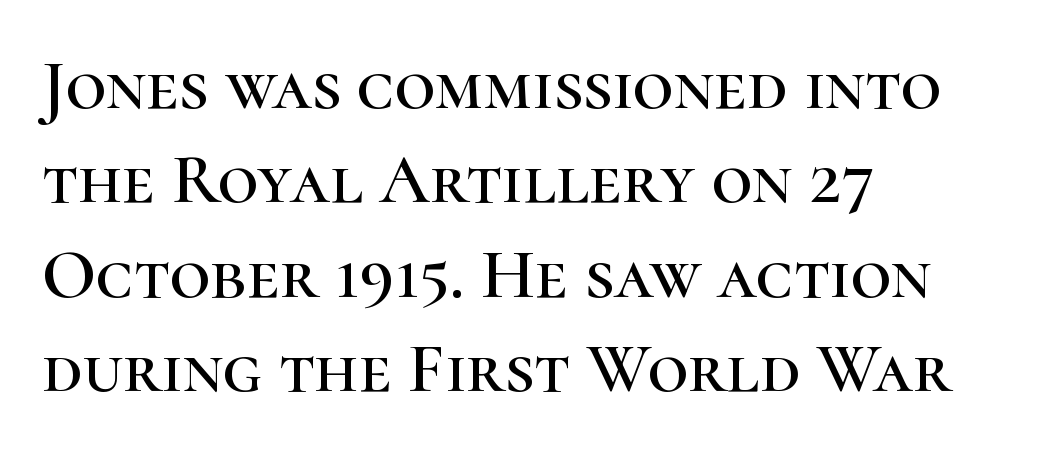
In terms of leading, this rendering sits right in the middle. Underlining? Definitely not there. This sample is left-justified, so line endings fall wherever the words run out. The designer went with a serif here, giving each stem small feet. Think of a printed novel: that variable character pitch is what you see here. In terms of posture, this sample is upright.
